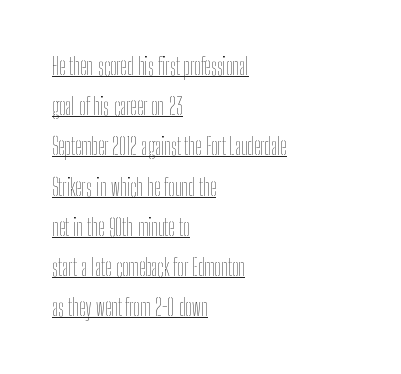
Q: Is the text bold? A: No.
Q: Is the text italic (slanted)? A: No, it is upright.
Q: Is the text underlined? A: Yes.
Q: How is the paragraph aligned? A: Left-aligned.
Q: Is the spacing between letters normal or unusually wide? A: Normal.
